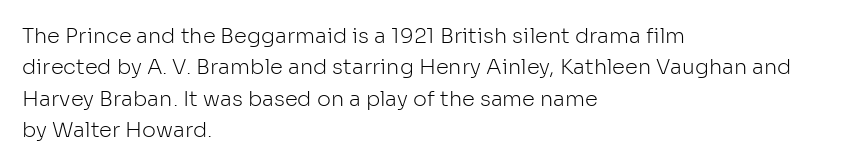
Each row of text sits above clean, open space. Italic? Not at all — the glyphs are vertical. Typeset ragged right — the left edge is the straight one. Each word holds together tightly as a unit, with standard inter-letter gaps. Interline gaps are of average width in this sample.
